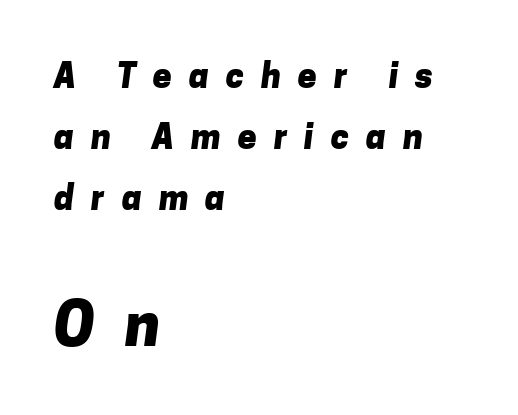
Q: Is the text bold? A: Yes.
Q: Is the typeface a serif or a sans-serif typeface? A: Sans-serif.
Q: Is the text underlined? A: No.
Q: How is the paragraph aligned? A: Left-aligned.
Q: Is the spacing between letters normal or unusually wide? A: Unusually wide.
Q: Which block of text is set in a larger size, the first (top) or the second (bottom)? A: The second (bottom) one.
Q: Width (condensed, normal, or wide)? A: Normal.
Q: Stroke contrast? A: Low.
Q: x-height? A: Medium.
Q: Monospaced? A: No.
